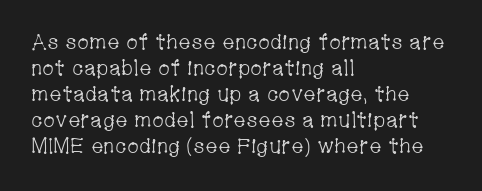
The typography opts for an upright posture over an oblique one. Unmarked baselines from the first word to the last. Students, note that the glyphs here touch the page at normal intervals. Which margin do the lines hug? The left one — the right edge is uneven. The typesetting does not lean heavy: it is not bold.
